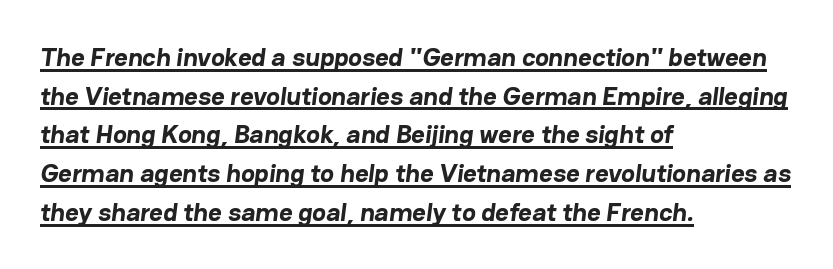
Q: Is the text bold? A: Yes.
Q: Is the text underlined? A: Yes.
Q: How is the paragraph aligned? A: Left-aligned.
Q: Is the spacing between letters normal or unusually wide? A: Normal.
Q: Is the spacing between lines tight, normal or loose? A: Normal.
